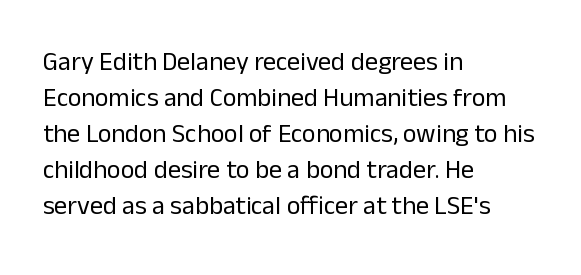
Q: Is the text bold? A: No.
Q: Is the text italic (slanted)? A: No, it is upright.
Q: Is the text underlined? A: No.
Q: How is the paragraph aligned? A: Left-aligned.
Q: Is the spacing between letters normal or unusually wide? A: Normal.
Q: Is the spacing between lines tight, normal or loose? A: Normal.
